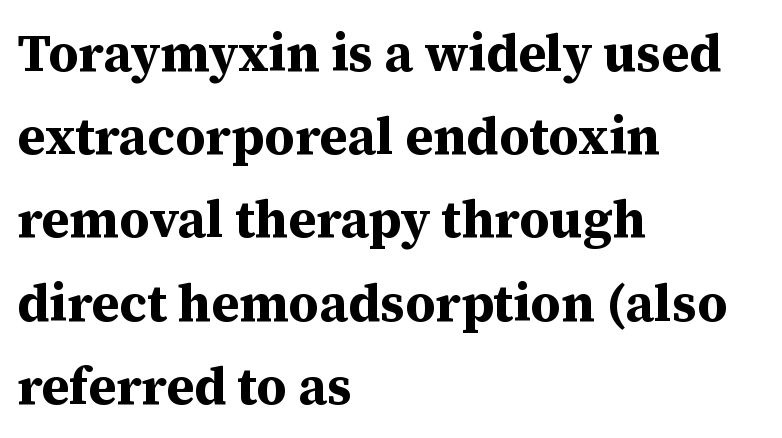
The passage shown is not underscored anywhere. As a designer I'd log this as weight 700, bold. This sample has the flowing, uneven cadence of proportional lettering. Teacher's note: observe the even left margin — that is flush-left alignment. These lines sit exactly where default settings would place them.
